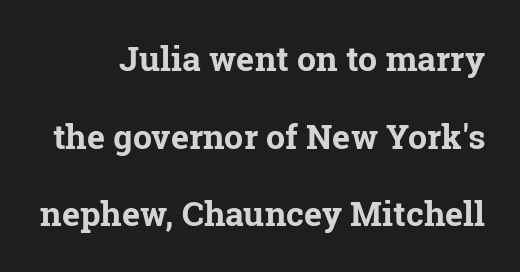
Unmarked baselines from the first word to the last. Spacing between characters is what you'd get straight out of the box. Reading down the column, the eye jumps a long way to each next line. This sample has the flowing, uneven cadence of proportional lettering. The sample has been set heavy, in full bold.
